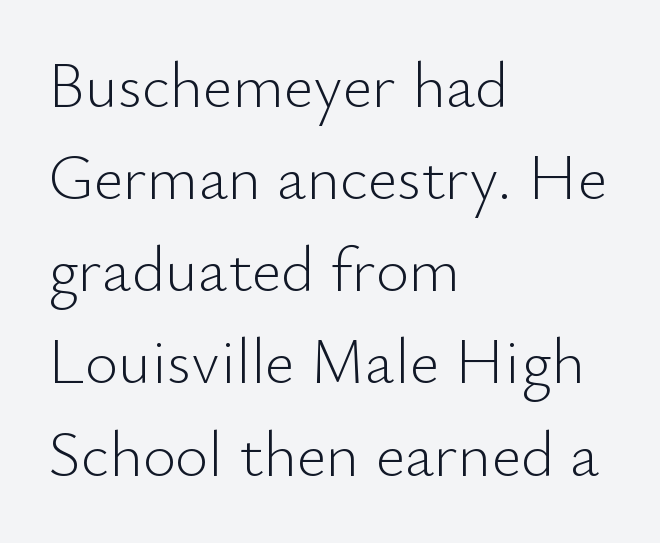
Nothing heavy about these letters — not bold at all. The lines sit at an ordinary, default distance from one another. The typesetter chose a ragged-right arrangement here. The area under the type is left untouched. To sum up the face: it is a sans, with no serifs.
